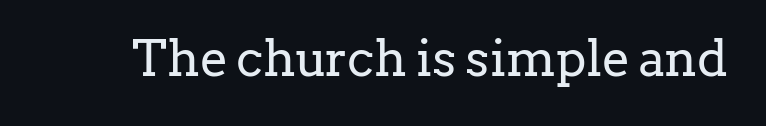
Classification — serif. You can tell it's not italic because the verticals are truly vertical. The letters advance in unequal steps, a hallmark of proportional type. Summary of weight: not heavy and not bold. Rule under the text: the space is simply empty. A typesetter would call this zero additional tracking.
